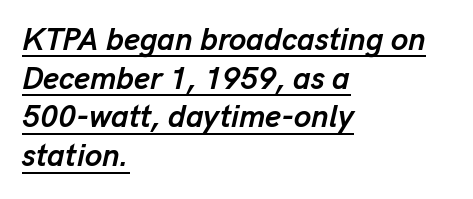
Q: Is the text bold? A: Yes.
Q: Is the text italic (slanted)? A: Yes, it leans right by about 13 degrees.
Q: Is the text underlined? A: Yes.
Q: How is the paragraph aligned? A: Left-aligned.
Q: Is the spacing between letters normal or unusually wide? A: Normal.
Q: Is the spacing between lines tight, normal or loose? A: Normal.
Q: Width (condensed, normal, or wide)? A: Normal.
Q: Stroke contrast? A: Low.
Q: x-height? A: Medium.
Q: Monospaced? A: No.
